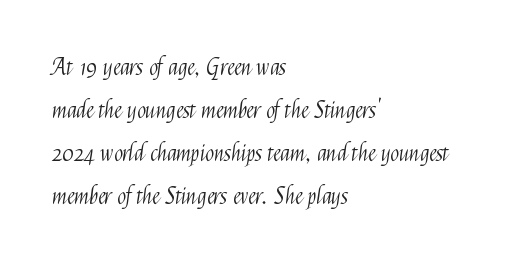
The image shows 23 px text type; set left-aligned, line spacing 1.87x, normal letter spacing, not underlined.
